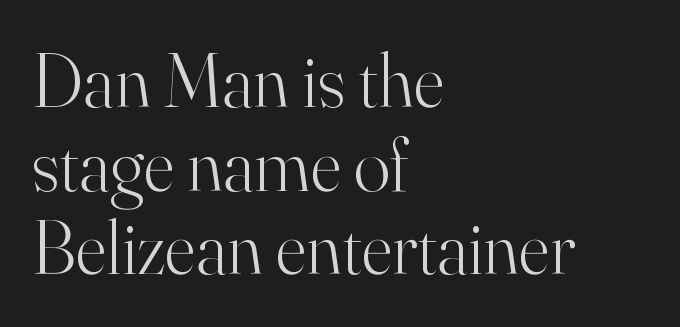
Q: Is the text bold? A: No.
Q: Is the text italic (slanted)? A: No, it is upright.
Q: Is the typeface a serif or a sans-serif typeface? A: Serif.
Q: Is the text underlined? A: No.
Q: How is the paragraph aligned? A: Left-aligned.
Q: Is the spacing between letters normal or unusually wide? A: Normal.
Q: Is the spacing between lines tight, normal or loose? A: Tight.
Q: Width (condensed, normal, or wide)? A: Normal.
Q: Stroke contrast? A: High.
Q: x-height? A: Small.
Q: Monospaced? A: No.
